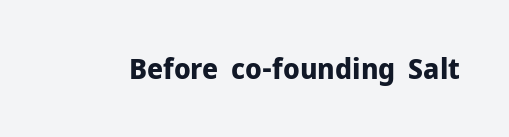
{"serif": "no", "italic": "no", "bold": "yes", "weight": "bold", "width": "normal", "stroke_contrast": "low", "x_height": "medium", "monospaced": "no", "underline": "no", "letter_spacing": "normal", "letter_spacing_em": 0.0, "glyph_px": 29}
